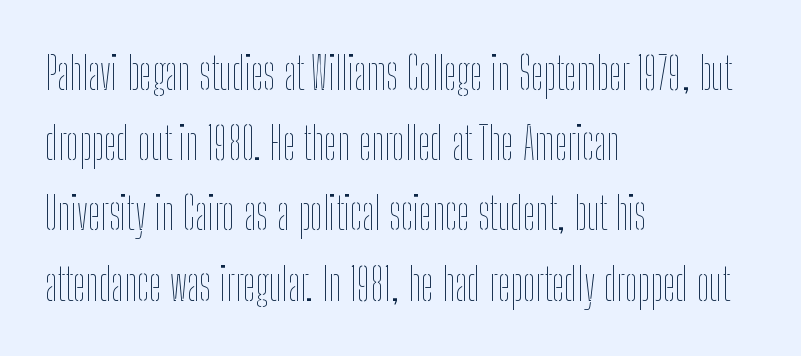
{"italic": "no", "bold": "no", "weight": "thin", "width": "condensed", "stroke_contrast": "low", "x_height": "medium", "monospaced": "no", "underline": "no", "align": "left", "line_spacing": "normal", "line_spacing_ratio": 1.56, "letter_spacing": "normal", "letter_spacing_em": 0.0, "glyph_px": 45}
